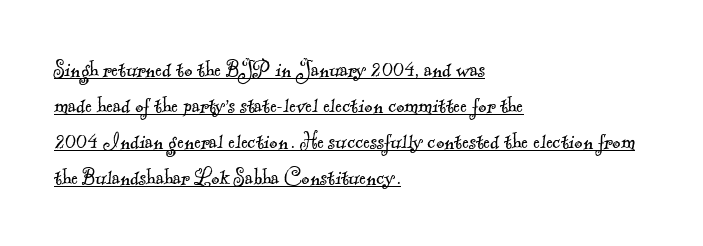
{"bold": "no", "underline": "yes", "align": "left", "line_spacing": "normal", "line_spacing_ratio": 1.44, "letter_spacing": "normal", "letter_spacing_em": 0.0, "glyph_px": 25}
